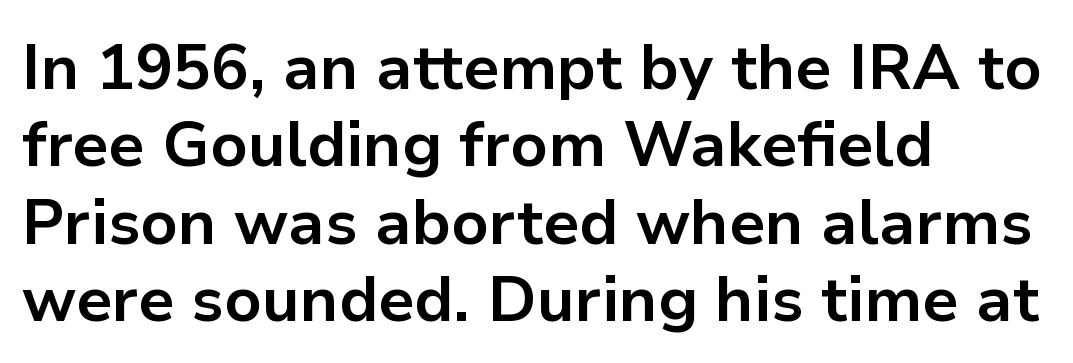
{"serif": "no", "italic": "no", "bold": "yes", "weight": "bold", "width": "normal", "stroke_contrast": "low", "x_height": "medium", "monospaced": "no", "underline": "no", "align": "left", "line_spacing_ratio": 1.23, "letter_spacing": "normal", "letter_spacing_em": 0.0, "glyph_px": 63}
